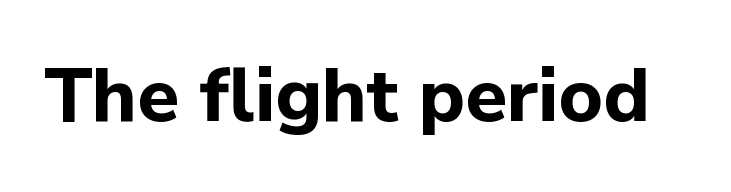
Honestly, there is no underline to notice here at all. You could not count columns in this text — the font is proportionally spaced. The typography opts for an upright posture over an oblique one. A full-strength bold gives these letters their thick strokes.
